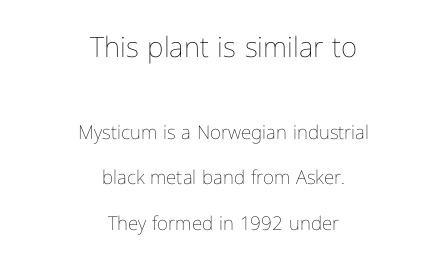
Q: Is the text bold? A: No.
Q: Is the text italic (slanted)? A: No, it is upright.
Q: Is the text underlined? A: No.
Q: How is the paragraph aligned? A: Centered.
Q: Is the spacing between letters normal or unusually wide? A: Normal.
Q: Is the spacing between lines tight, normal or loose? A: Loose.
Q: Which block of text is set in a larger size, the first (top) or the second (bottom)? A: The first (top) one.
Q: Width (condensed, normal, or wide)? A: Normal.
Q: Stroke contrast? A: Low.
Q: x-height? A: Medium.
Q: Monospaced? A: No.
